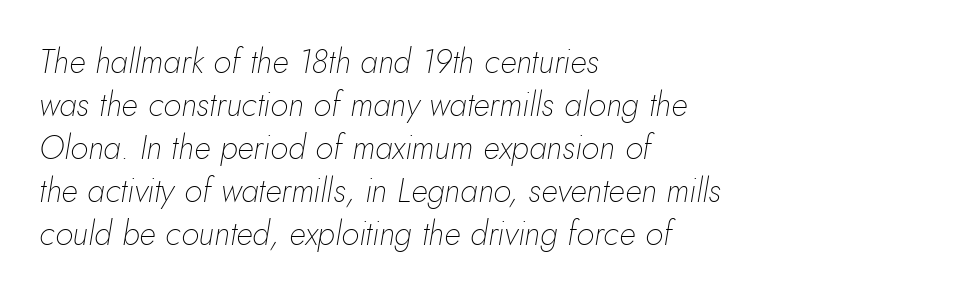
The typography opts for an oblique posture over an upright one. The vertical gap from one line to the next is medium. Type without underlining. Vertical stems look standard width or narrower in stroke. The passage shown is typed in a proportional face where columns would drift. Is the block centered? No — it sits flush against the left margin.
